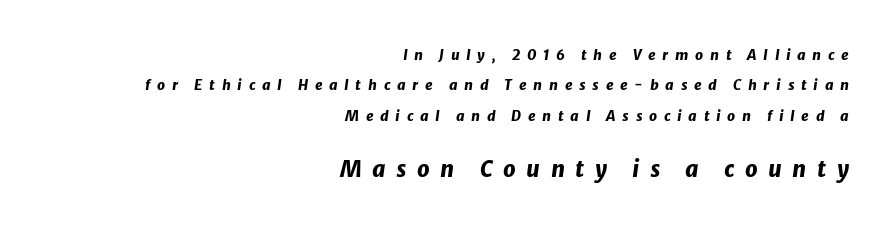
Q: Is the text bold? A: Yes.
Q: Is the text italic (slanted)? A: Yes, it leans right by about 8 degrees.
Q: Is the text underlined? A: No.
Q: How is the paragraph aligned? A: Right-aligned.
Q: Is the spacing between letters normal or unusually wide? A: Unusually wide.
Q: Is the spacing between lines tight, normal or loose? A: Loose.
Q: Which block of text is set in a larger size, the first (top) or the second (bottom)? A: The second (bottom) one.
